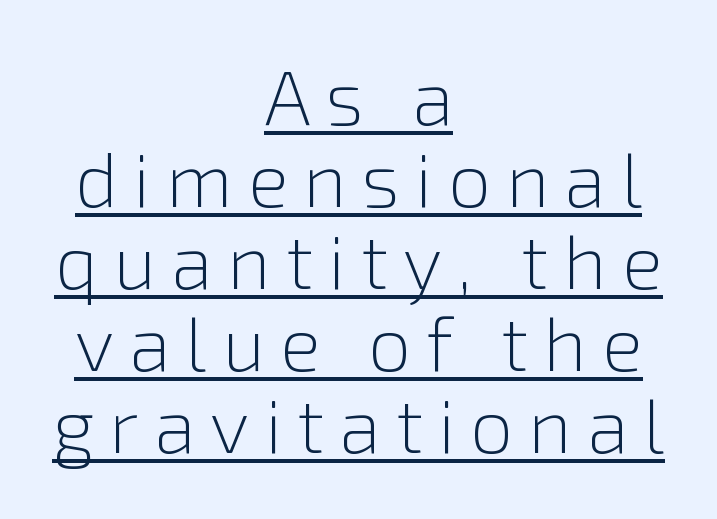
{"serif": "no", "italic": "no", "bold": "no", "weight": "light", "width": "normal", "stroke_contrast": "low", "x_height": "medium", "monospaced": "no", "underline": "yes", "align": "center", "line_spacing": "tight", "line_spacing_ratio": 1.08, "letter_spacing": "wide", "letter_spacing_em": 0.2, "glyph_px": 76}
